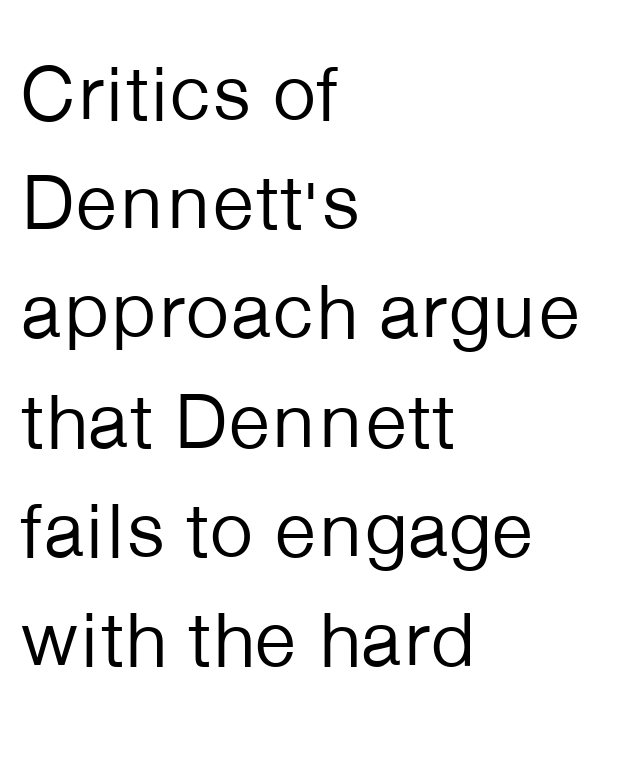
To sum up the face: it is a sans, with no serifs. The font's upright variant was chosen for this text. Letters have the restrained weight of plain body copy at most. The passage shown is typed in a proportional face where columns would drift.
